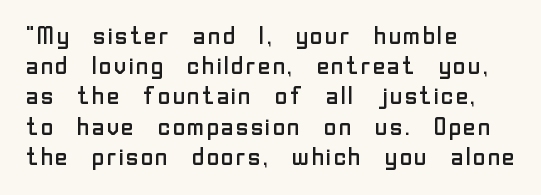
Q: Is the text bold? A: No.
Q: Is the text italic (slanted)? A: No, it is upright.
Q: Is the text underlined? A: No.
Q: How is the paragraph aligned? A: Left-aligned.
Q: Is the spacing between letters normal or unusually wide? A: Normal.
